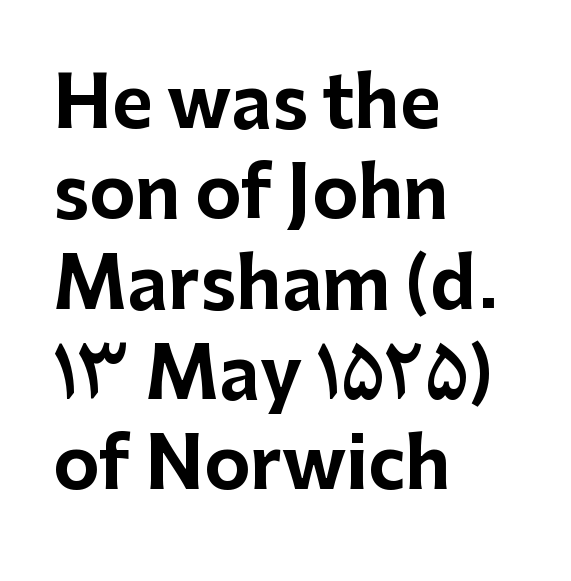
The vertical gap from one line to the next is medium. Short and long lines alike share a common starting point at left. Is this a sans? Yes — the strokes have no serifs. Upright lettering throughout. Descender tails drop into unmarked territory.
